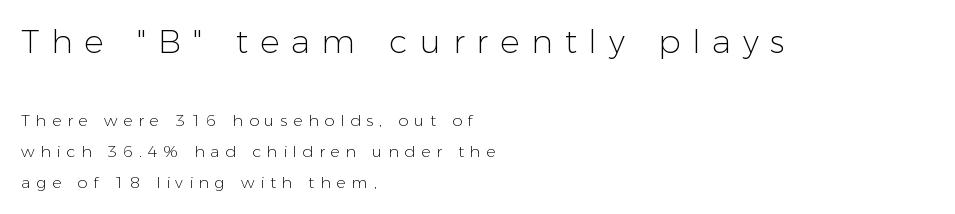
The image shows 33 px light sans-serif type, upright; set left-aligned, loose line spacing (1.91x), unusually wide letter spacing (+0.36 em), not underlined; the first (top) block is 2.06x larger; low stroke contrast and a medium x-height.
